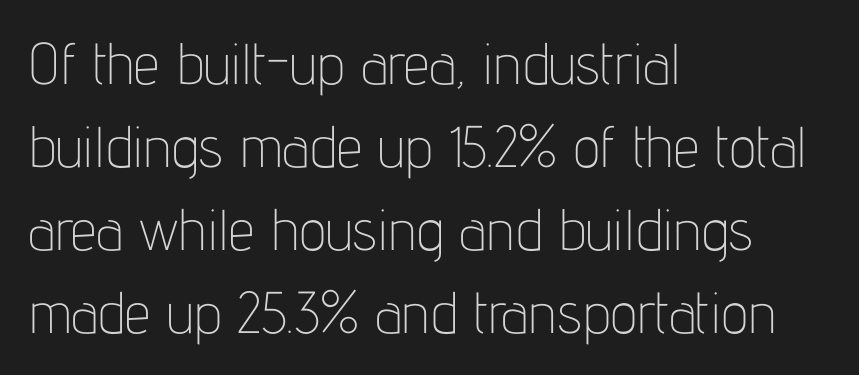
The image shows 58 px thin, condensed sans-serif type, upright; set left-aligned, normal line spacing (1.43x), normal letter spacing, not underlined; low stroke contrast and a medium x-height.
